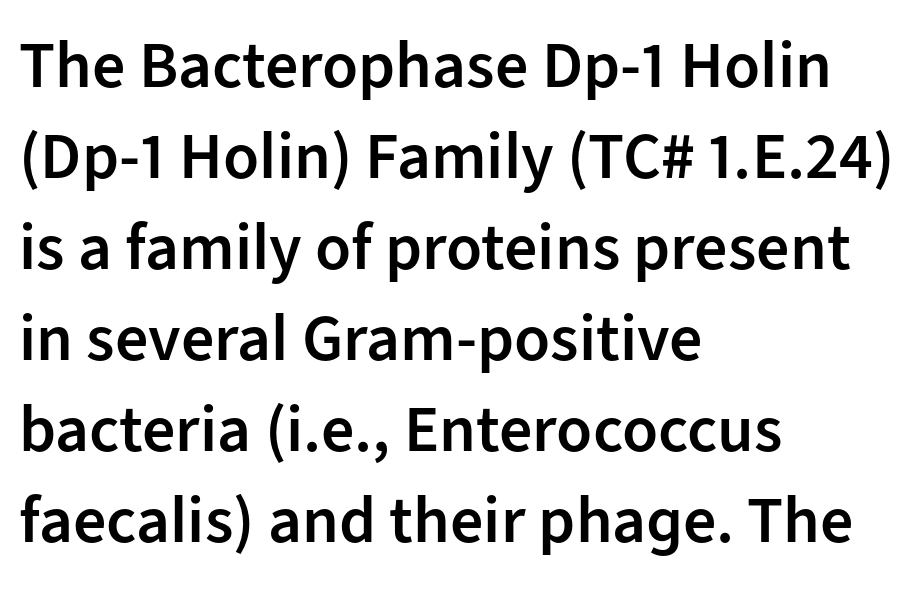
The image shows 66 px semibold sans-serif type, upright; set left-aligned, normal line spacing (1.38x), normal letter spacing, not underlined; low stroke contrast and a medium x-height.
